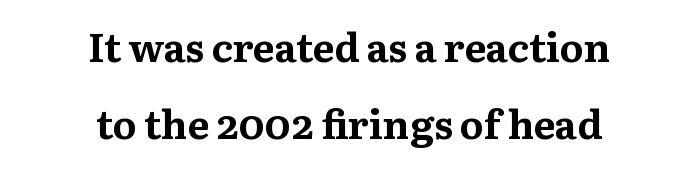
The image shows 40 px bold serif type, upright; set centered, loose line spacing (1.92x), normal letter spacing, not underlined; medium stroke contrast and a medium x-height.
